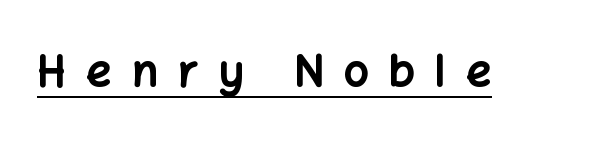
Q: Is the text bold? A: Yes.
Q: Is the text italic (slanted)? A: No, it is upright.
Q: Is the typeface a serif or a sans-serif typeface? A: Sans-serif.
Q: Is the text underlined? A: Yes.
Q: Is the spacing between letters normal or unusually wide? A: Unusually wide.
Q: Width (condensed, normal, or wide)? A: Normal.
Q: Stroke contrast? A: Low.
Q: x-height? A: Medium.
Q: Monospaced? A: No.
